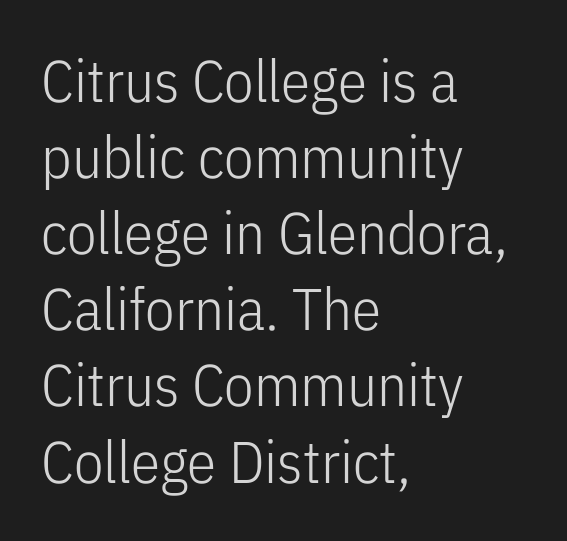
{"serif": "no", "italic": "no", "bold": "no", "weight": "light", "width": "condensed", "stroke_contrast": "low", "x_height": "medium", "monospaced": "no", "underline": "no", "align": "left", "line_spacing": "normal", "line_spacing_ratio": 1.29, "letter_spacing": "normal", "letter_spacing_em": 0.0, "glyph_px": 59}
